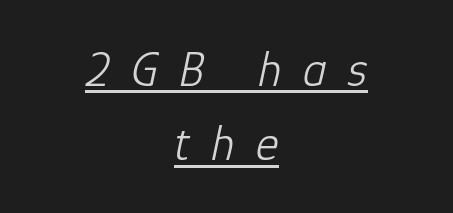
Q: Is the text bold? A: No.
Q: Is the text italic (slanted)? A: Yes, it leans right by about 12 degrees.
Q: Is the text underlined? A: Yes.
Q: How is the paragraph aligned? A: Centered.
Q: Is the spacing between letters normal or unusually wide? A: Unusually wide.
Q: Is the spacing between lines tight, normal or loose? A: Normal.
Q: Width (condensed, normal, or wide)? A: Normal.
Q: Stroke contrast? A: Low.
Q: x-height? A: Medium.
Q: Monospaced? A: No.
